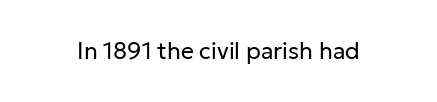
Q: Is the text bold? A: No.
Q: Is the text italic (slanted)? A: No, it is upright.
Q: Is the text underlined? A: No.
Q: Is the spacing between letters normal or unusually wide? A: Normal.
